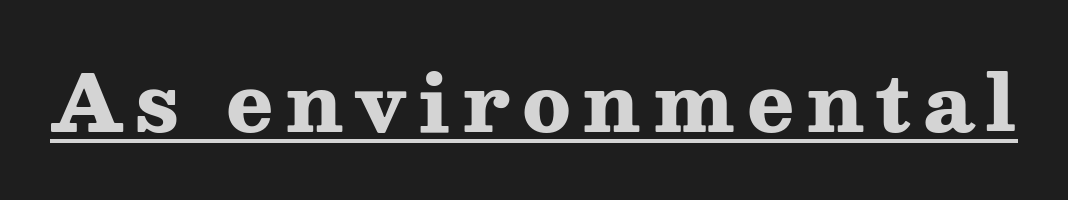
{"serif": "yes", "italic": "no", "bold": "yes", "weight": "heavy", "width": "wide", "stroke_contrast": "medium", "x_height": "medium", "monospaced": "no", "underline": "yes", "glyph_px": 78}
